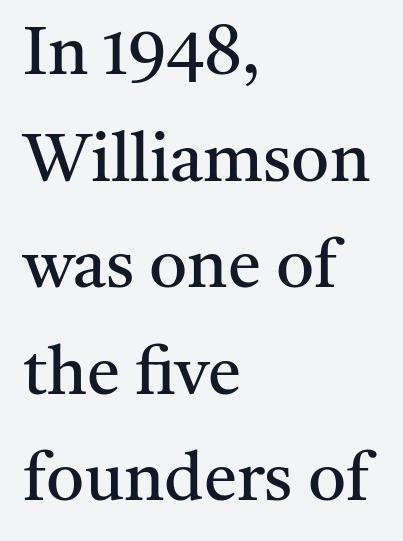
These lines stack with their left ends in a neat column. Heaviness? Minimal to ordinary, like unemphasized prose. In terms of letterspacing, this is plain default setting. Do the characters align in a grid? No, the font is proportional. Observe the serifs anchoring each vertical stroke in this sample.
